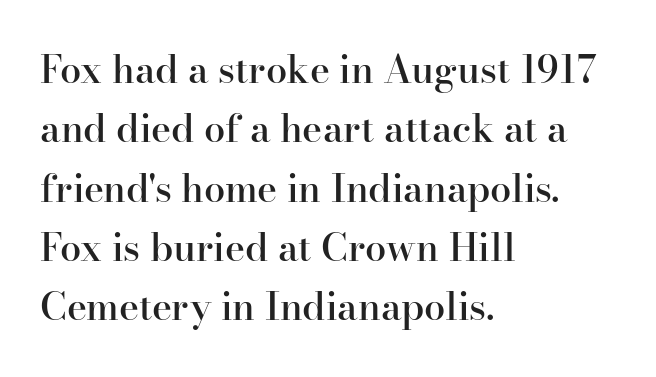
Q: Is the text bold? A: Semi-bold.
Q: Is the text italic (slanted)? A: No, it is upright.
Q: Is the typeface a serif or a sans-serif typeface? A: Serif.
Q: Is the text underlined? A: No.
Q: How is the paragraph aligned? A: Left-aligned.
Q: Is the spacing between letters normal or unusually wide? A: Normal.
Q: Is the spacing between lines tight, normal or loose? A: Normal.
Q: Width (condensed, normal, or wide)? A: Normal.
Q: Stroke contrast? A: High.
Q: x-height? A: Small.
Q: Monospaced? A: No.
